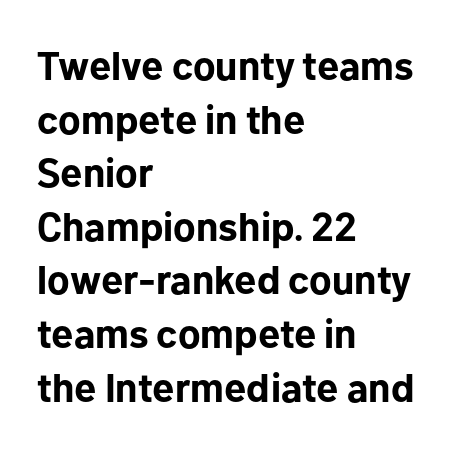
The gaps between neighbouring characters are ordinary and unremarkable. A dark, heavy texture on the line: the type is bold. Is this a fixed-width face? No — the glyphs have proportional, varying widths. A typesetter would mark this as roman, not italic.
